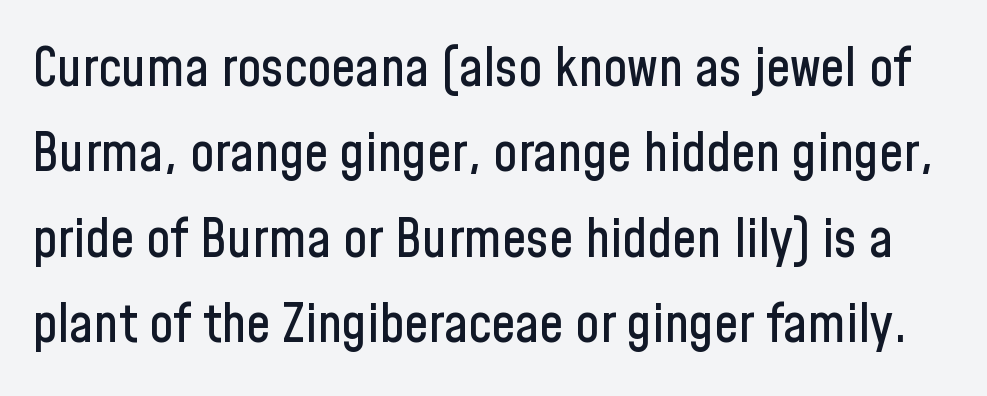
Tall strokes in this sample are plumb rather than angled. Letter spacing: default. One glance says typical: line gaps are just what's usual. Looks like regular typesetting: each glyph gets only the width it needs. The typeface chosen for these lines omits serifs. Check under the words: just untouched page.
